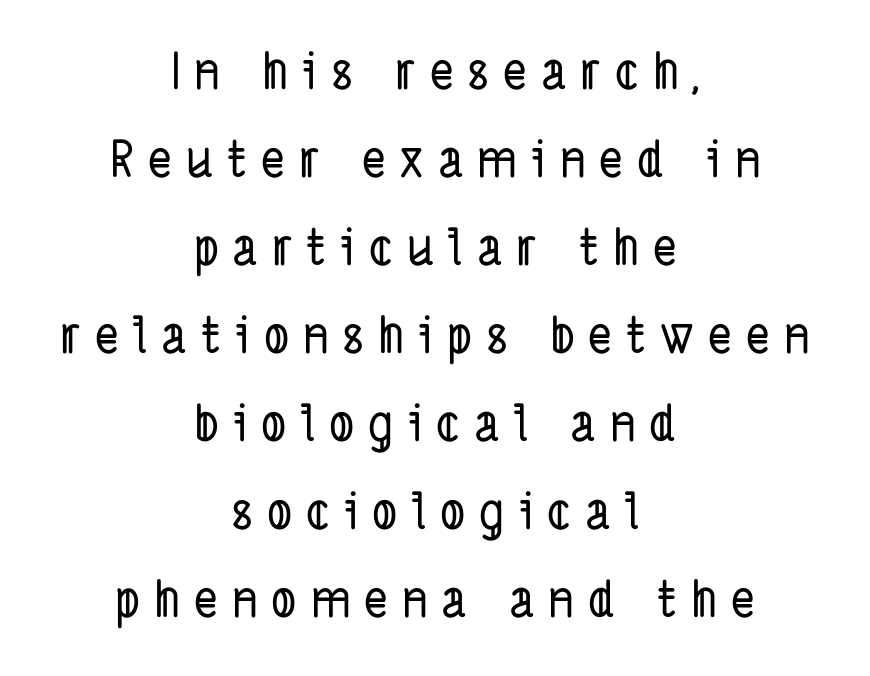
{"serif": "no", "width": "condensed", "stroke_contrast": "low", "x_height": "medium", "monospaced": "no", "underline": "no", "align": "center", "line_spacing_ratio": 1.76, "letter_spacing": "wide", "letter_spacing_em": 0.28, "glyph_px": 50}
